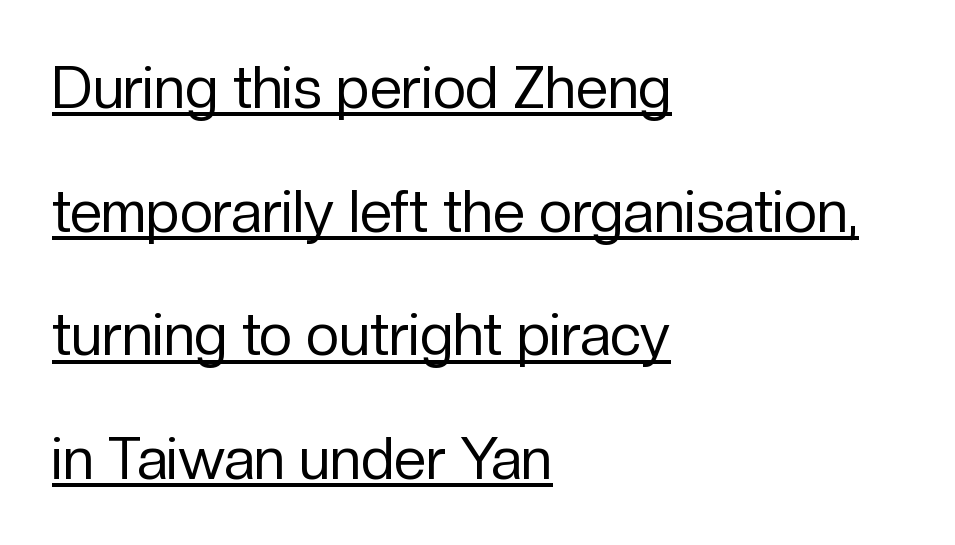
{"serif": "no", "italic": "no", "bold": "no", "weight": "regular", "width": "normal", "stroke_contrast": "low", "x_height": "medium", "monospaced": "no", "underline": "yes", "align": "left", "line_spacing": "loose", "line_spacing_ratio": 2.13, "letter_spacing": "normal", "letter_spacing_em": 0.0, "glyph_px": 58}
